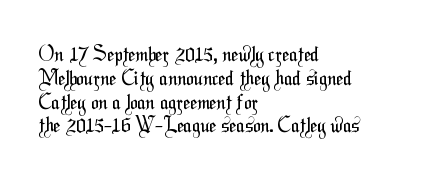
{"bold": "no", "underline": "no", "align": "left", "line_spacing_ratio": 1.19, "letter_spacing": "normal", "letter_spacing_em": 0.0, "glyph_px": 20}
